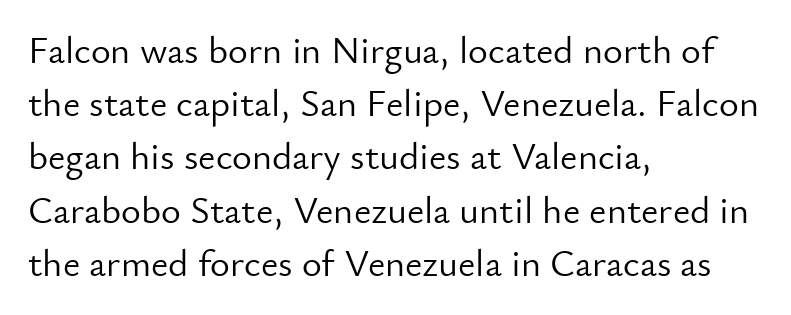
The image shows 38 px light sans-serif type, upright; set left-aligned, normal line spacing (1.4x), normal letter spacing, not underlined; low stroke contrast and a small x-height.
